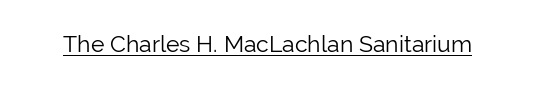
Q: Is the text bold? A: No.
Q: Is the text italic (slanted)? A: No, it is upright.
Q: Is the text underlined? A: Yes.
Q: Is the spacing between letters normal or unusually wide? A: Normal.
